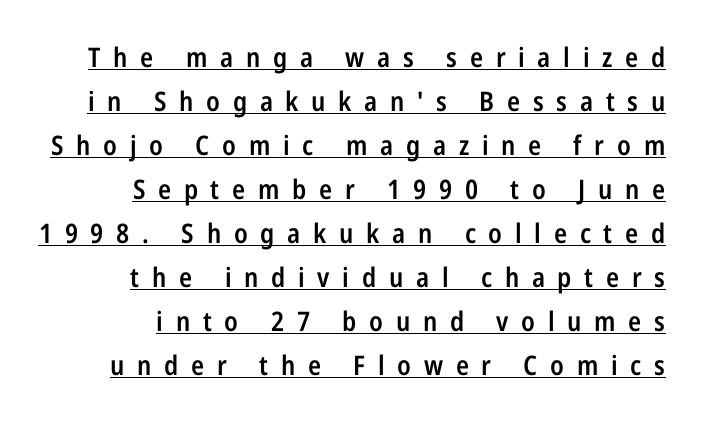
The ragged edge is on the left, which tells us the setting is flush right. Normally led — the rows are evenly, conventionally spaced. Quick note: underline on. In terms of posture, this sample is upright. How are the letters spaced? Widely, with obvious added tracking.
